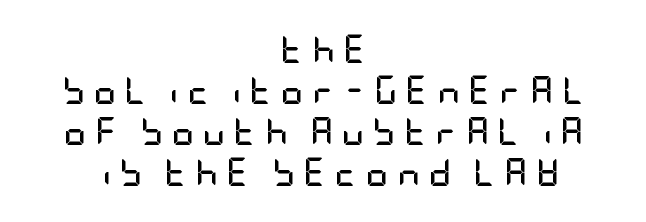
The rendering uses a bold face; every stroke is thick and dark. The glyphs are unaccompanied by any horizontal stroke below them. I'd call this a sans setting — the letters go barefoot. Notice how the passage keeps no hard edge, just a central spine. Upright lettering throughout. Tracking value appears strongly positive — letters spread wide.
